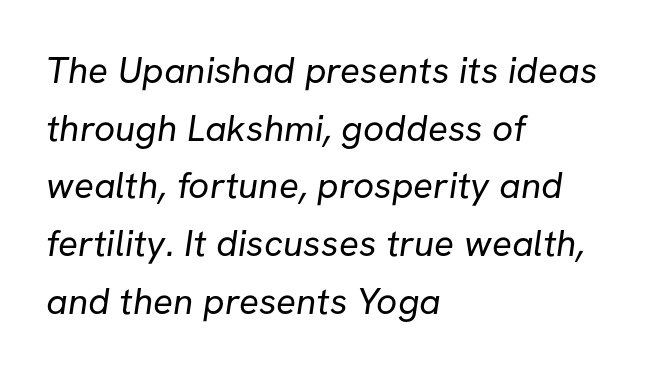
Q: Is the text bold? A: No.
Q: Is the typeface a serif or a sans-serif typeface? A: Sans-serif.
Q: Is the text underlined? A: No.
Q: How is the paragraph aligned? A: Left-aligned.
Q: Is the spacing between letters normal or unusually wide? A: Normal.
Q: Is the spacing between lines tight, normal or loose? A: Normal.
Q: Width (condensed, normal, or wide)? A: Normal.
Q: Stroke contrast? A: Low.
Q: x-height? A: Medium.
Q: Monospaced? A: No.
